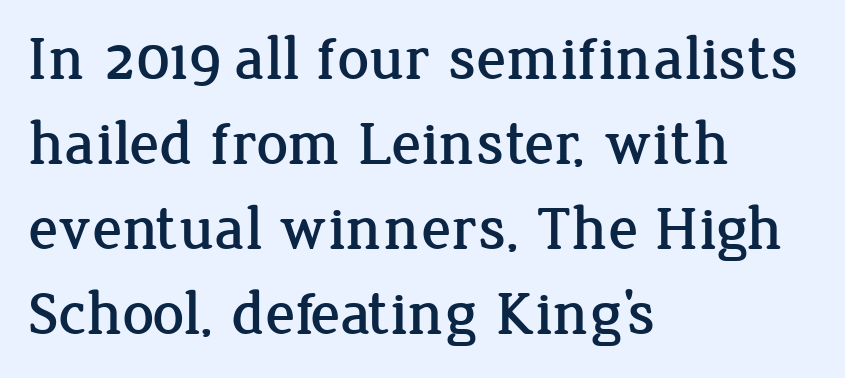
Q: Is the text italic (slanted)? A: No, it is upright.
Q: Is the typeface a serif or a sans-serif typeface? A: Serif.
Q: Is the text underlined? A: No.
Q: How is the paragraph aligned? A: Left-aligned.
Q: Is the spacing between letters normal or unusually wide? A: Normal.
Q: Is the spacing between lines tight, normal or loose? A: Normal.
Q: Width (condensed, normal, or wide)? A: Normal.
Q: Stroke contrast? A: Low.
Q: x-height? A: Medium.
Q: Monospaced? A: No.
